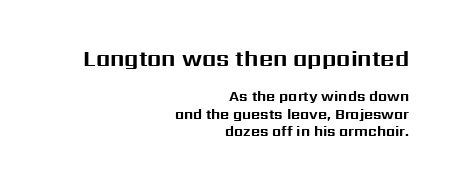
{"italic": "no", "bold": "yes", "underline": "no", "align": "right", "line_spacing_ratio": 1.22, "letter_spacing": "normal", "letter_spacing_em": 0.0, "larger_block": "first", "size_ratio": 1.57, "glyph_px": 22}
